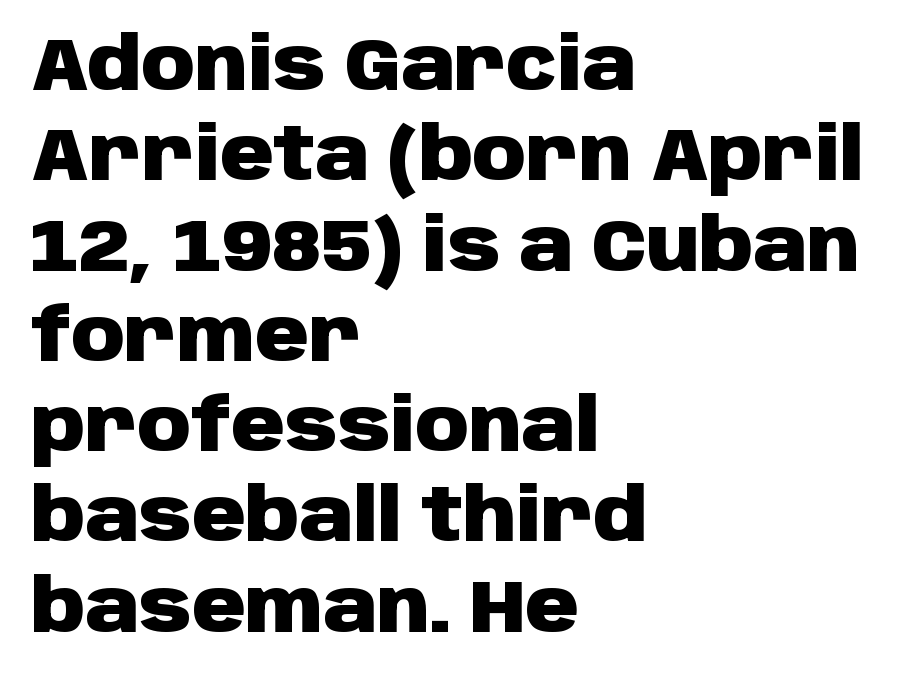
Plenty of ink on the page — the face is bold. How are the letters spaced? Ordinarily, with no added tracking. Posture: vertical. Check where the strokes stop: nothing finishes them off — pure sans. These lines are set flush left with a ragged right edge.
